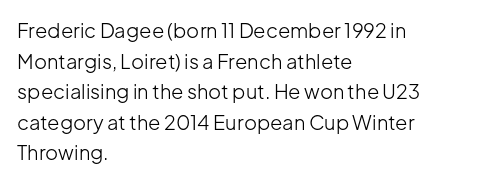
Q: Is the text bold? A: No.
Q: Is the text italic (slanted)? A: No, it is upright.
Q: Is the text underlined? A: No.
Q: How is the paragraph aligned? A: Left-aligned.
Q: Is the spacing between letters normal or unusually wide? A: Normal.
Q: Is the spacing between lines tight, normal or loose? A: Normal.
